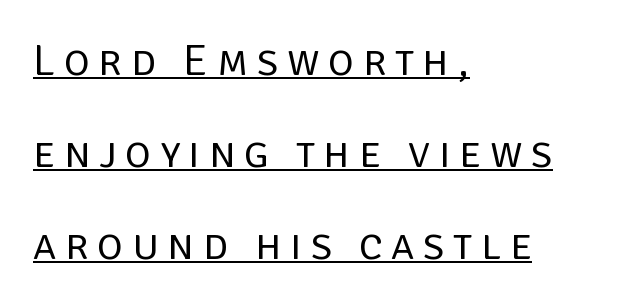
{"serif": "no", "italic": "no", "bold": "no", "weight": "regular", "width": "normal", "stroke_contrast": "low", "x_height": "large", "monospaced": "no", "underline": "yes", "align": "left", "line_spacing": "loose", "line_spacing_ratio": 2.09, "letter_spacing": "wide", "letter_spacing_em": 0.2, "glyph_px": 44}
